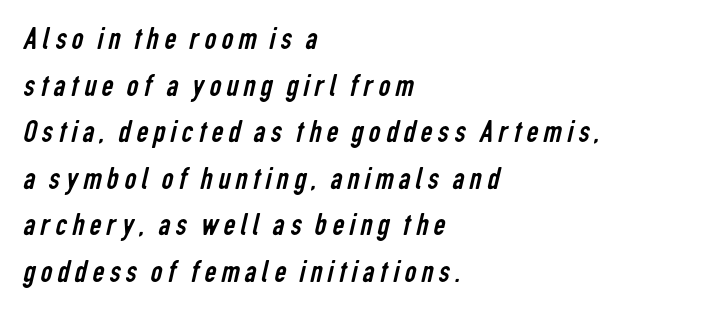
Q: Is the text bold? A: No.
Q: Is the typeface a serif or a sans-serif typeface? A: Sans-serif.
Q: Is the text underlined? A: No.
Q: How is the paragraph aligned? A: Left-aligned.
Q: Is the spacing between lines tight, normal or loose? A: Normal.
Q: Width (condensed, normal, or wide)? A: Condensed.
Q: Stroke contrast? A: Low.
Q: x-height? A: Medium.
Q: Monospaced? A: No.
